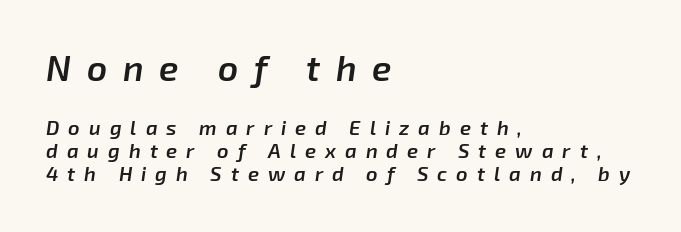
The image shows 35 px semibold type, italic (leaning right); set left-aligned, line spacing 1.16x, unusually wide letter spacing (+0.45 em), not underlined; the first (top) block is 1.75x larger; low stroke contrast and a medium x-height.
